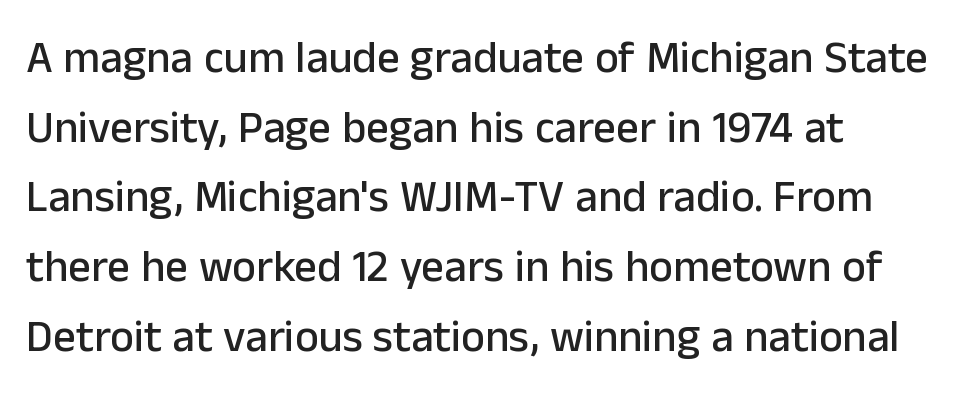
This sample has the flowing, uneven cadence of proportional lettering. Typographically, this falls in the sans-serif category. Regular leading. The axis of the letterforms is exactly vertical. The text block is weighted toward the left margin, trailing off unevenly rightward. A typesetter would call this zero additional tracking.
